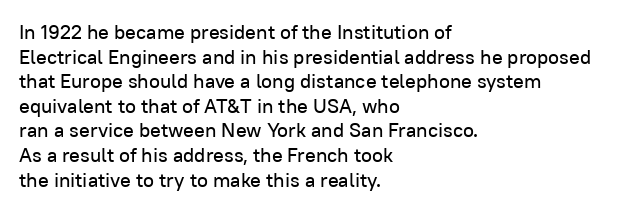
Q: Is the text italic (slanted)? A: No, it is upright.
Q: Is the text underlined? A: No.
Q: How is the paragraph aligned? A: Left-aligned.
Q: Is the spacing between letters normal or unusually wide? A: Normal.
